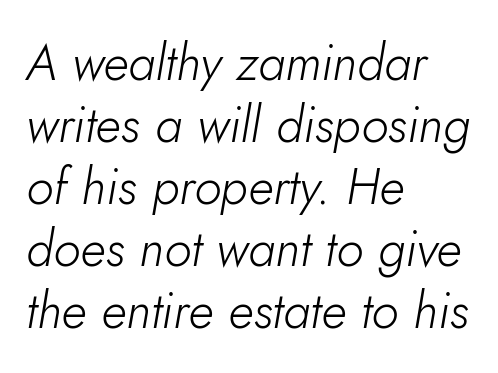
{"italic": "yes", "lean": "right", "slant_degrees": 10, "bold": "no", "weight": "light", "width": "normal", "stroke_contrast": "low", "x_height": "small", "monospaced": "no", "underline": "no", "align": "left", "line_spacing_ratio": 1.24, "letter_spacing": "normal", "letter_spacing_em": 0.0, "glyph_px": 50}
